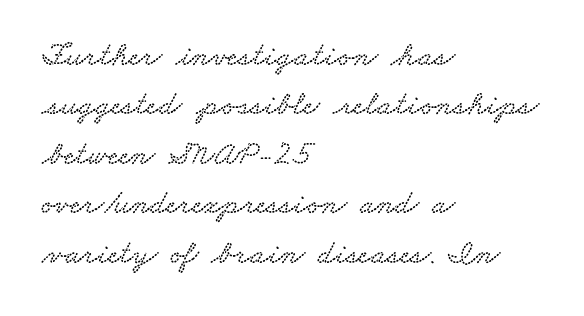
The image shows 33 px wide serif type; set left-aligned, normal line spacing (1.5x), normal letter spacing, not underlined; low stroke contrast and a small x-height.
